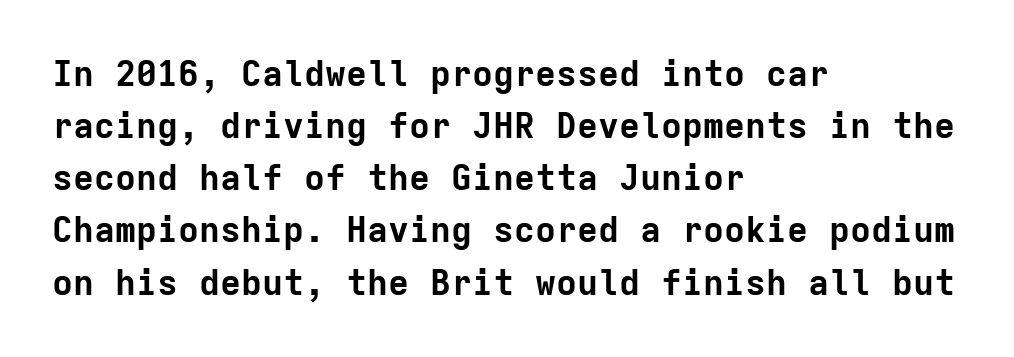
The axis of the letterforms is exactly vertical. How are the letters spaced? Ordinarily, with no added tracking. If you drew a ruler down the left edge, every line would touch it. In terms of leading, this rendering sits right in the middle.
